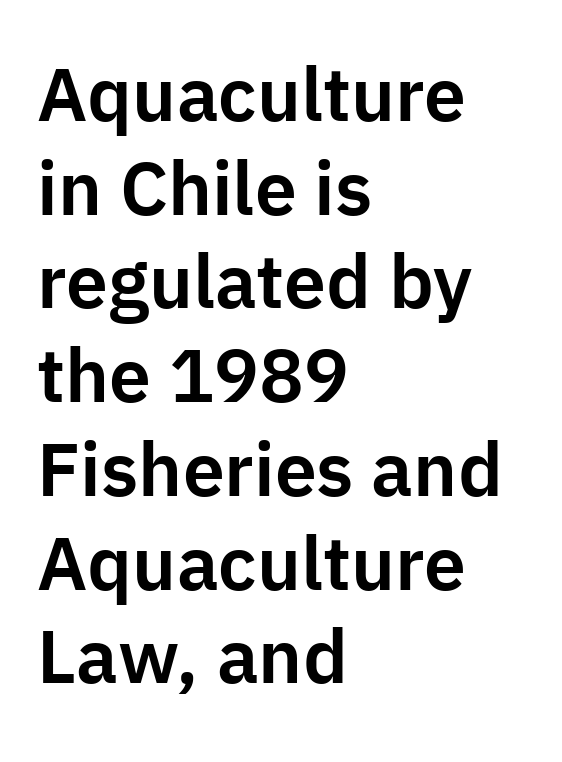
A clean baseline with only descenders dipping below it. No italicization has been applied; the sample stays upright. Is this a fixed-width face? No — the glyphs have proportional, varying widths. Default kerning and tracking; the words read as compact shapes. One-word summary of the alignment: left.
